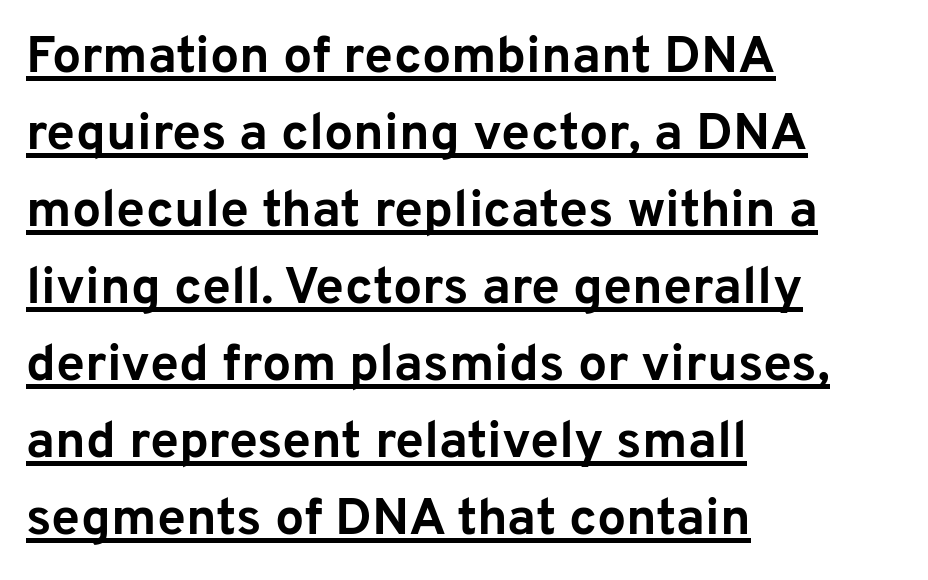
The image shows 52 px bold sans-serif type, upright; set left-aligned, normal line spacing (1.48x), normal letter spacing, underlined; low stroke contrast and a medium x-height.
